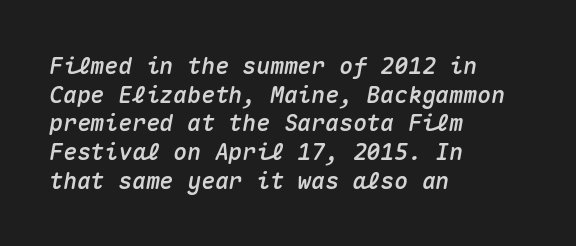
The image shows 23 px text type, italic (leaning right); set left-aligned, normal line spacing (1.25x), normal letter spacing, not underlined.
